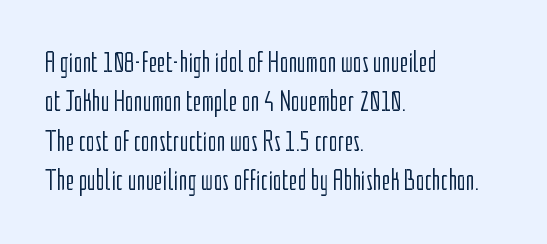
{"serif": "no", "italic": "no", "bold": "no", "weight": "light", "width": "condensed", "stroke_contrast": "low", "x_height": "medium", "monospaced": "no", "underline": "no", "align": "left", "line_spacing": "normal", "line_spacing_ratio": 1.31, "letter_spacing": "normal", "letter_spacing_em": 0.0, "glyph_px": 30}
